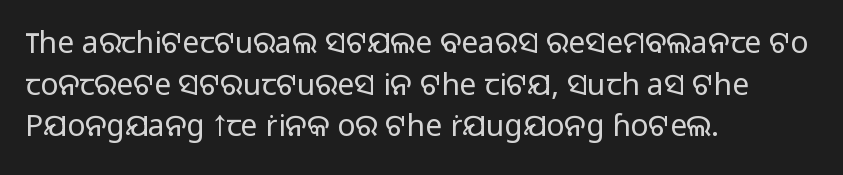
Q: Is the text bold? A: No.
Q: Is the text italic (slanted)? A: No, it is upright.
Q: Is the typeface a serif or a sans-serif typeface? A: Sans-serif.
Q: Is the text underlined? A: No.
Q: How is the paragraph aligned? A: Left-aligned.
Q: Is the spacing between letters normal or unusually wide? A: Normal.
Q: Is the spacing between lines tight, normal or loose? A: Normal.
Q: Width (condensed, normal, or wide)? A: Normal.
Q: Stroke contrast? A: Low.
Q: x-height? A: Medium.
Q: Monospaced? A: No.
